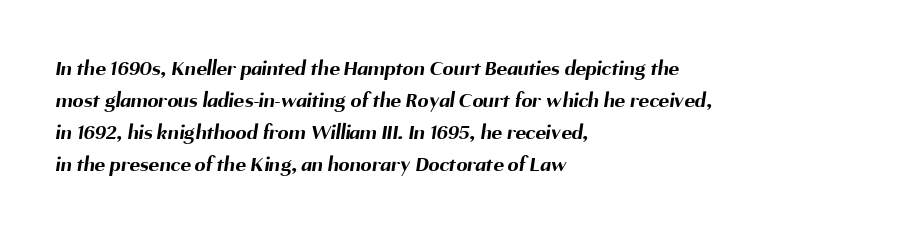
Unmarked baselines from the first word to the last. This rendering leaves character spacing at its baseline value. If you drew a ruler down the left edge, every line would touch it. The rendering uses a bold face; every stroke is thick and dark. Notice how descenders clear the ascenders below comfortably — that's standard leading.
